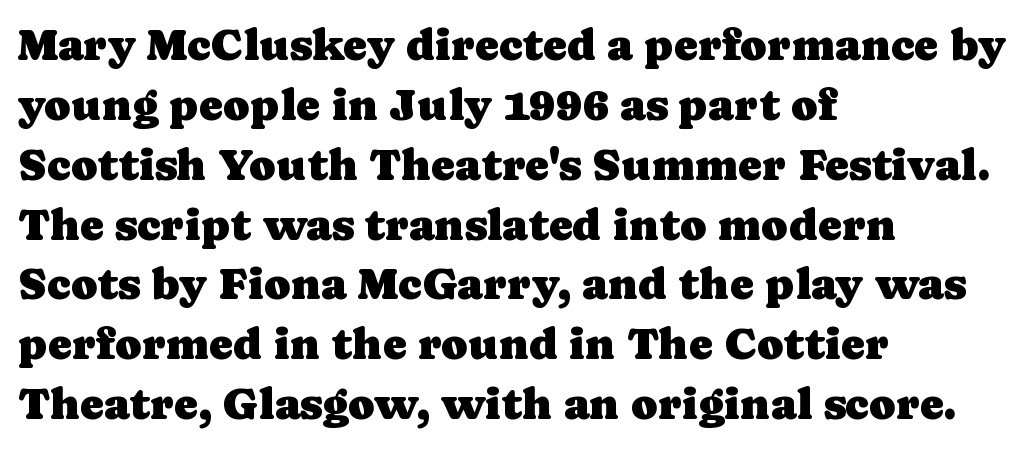
Rule under the text: the space is simply empty. The passage shown has conventional tracking throughout. Reading down the block, your eye returns to a fixed left position each line. If you measured baseline to baseline, you'd find a middling distance. To sum up the face: it has serifs. Ordinary non-slanted type is in use.
